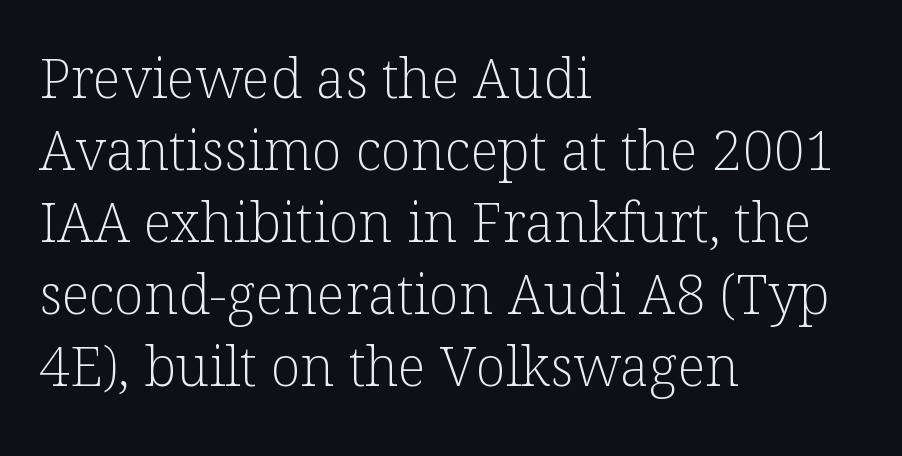
{"serif": "yes", "italic": "no", "bold": "no", "weight": "light", "width": "normal", "stroke_contrast": "low", "x_height": "medium", "monospaced": "no", "underline": "no", "align": "left", "line_spacing": "normal", "line_spacing_ratio": 1.31, "letter_spacing": "normal", "letter_spacing_em": 0.0, "glyph_px": 55}
